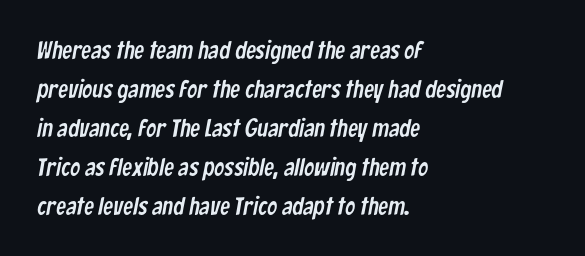
Q: Is the text underlined? A: No.
Q: How is the paragraph aligned? A: Left-aligned.
Q: Is the spacing between letters normal or unusually wide? A: Normal.
Q: Is the spacing between lines tight, normal or loose? A: Normal.
